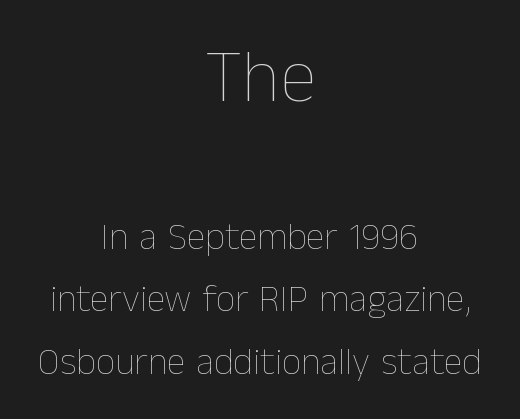
The image shows 75 px thin type, upright; set centered, normal line spacing (1.65x), normal letter spacing, not underlined; the first (top) block is 1.97x larger; low stroke contrast and a medium x-height.
